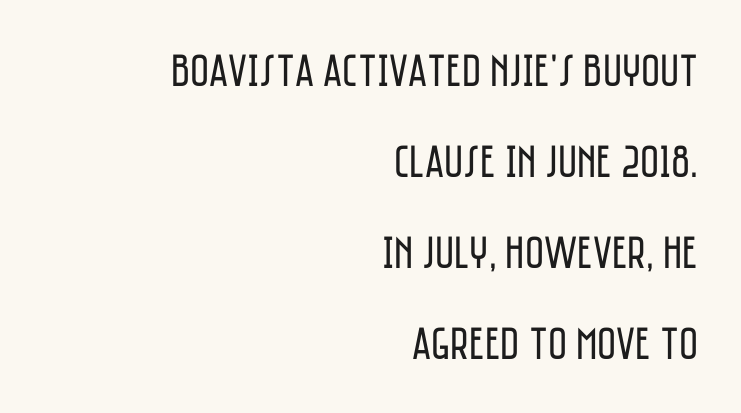
The image shows 46 px regular-weight, condensed sans-serif type, upright; set right-aligned, loose line spacing (1.98x), normal letter spacing, not underlined; low stroke contrast and a large x-height.
